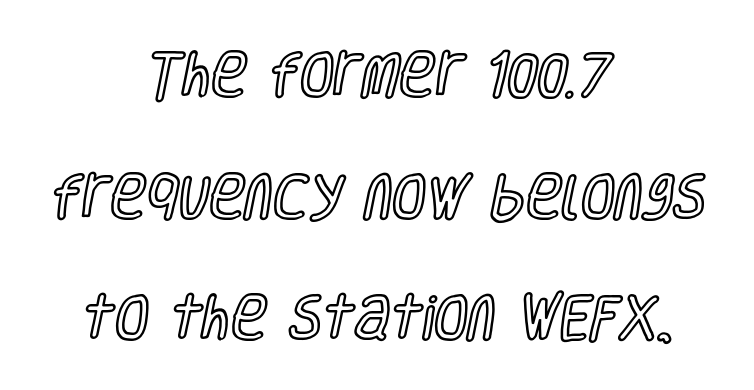
The image shows 49 px condensed type; set centered, loose line spacing (2.48x), normal letter spacing, not underlined; a large x-height.
